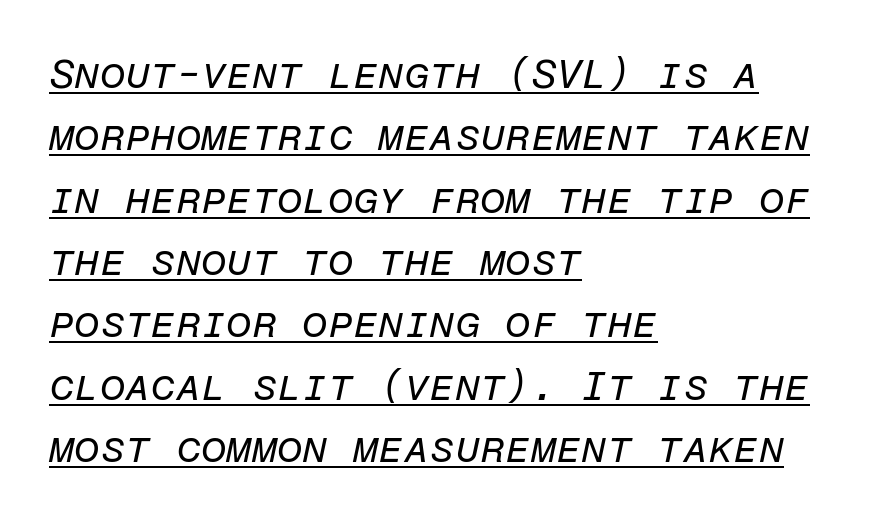
Q: Is the text bold? A: No.
Q: Is the text italic (slanted)? A: Yes, it leans right by about 12 degrees.
Q: Is the text underlined? A: Yes.
Q: How is the paragraph aligned? A: Left-aligned.
Q: Is the spacing between letters normal or unusually wide? A: Normal.
Q: Is the spacing between lines tight, normal or loose? A: Normal.
Q: Width (condensed, normal, or wide)? A: Normal.
Q: Stroke contrast? A: Low.
Q: x-height? A: Medium.
Q: Monospaced? A: Yes.
